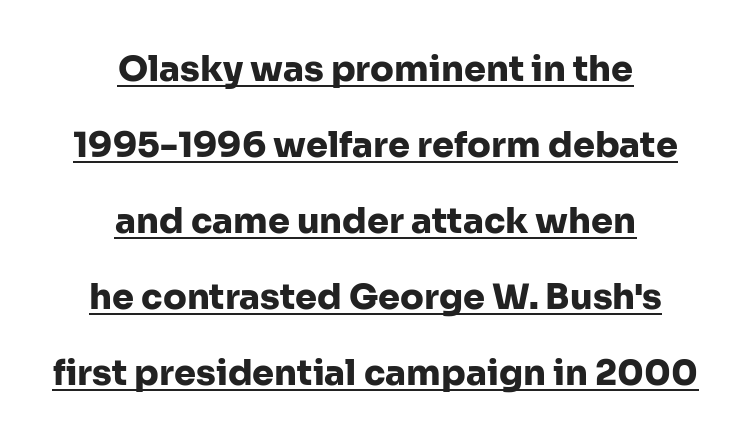
In terms of posture, this sample is upright. Summary of vertical rhythm: relaxed, with wide interline spacing. These words are printed bold, with thick strokes throughout. Each letter's strokes conclude bluntly, with no projecting serifs.
